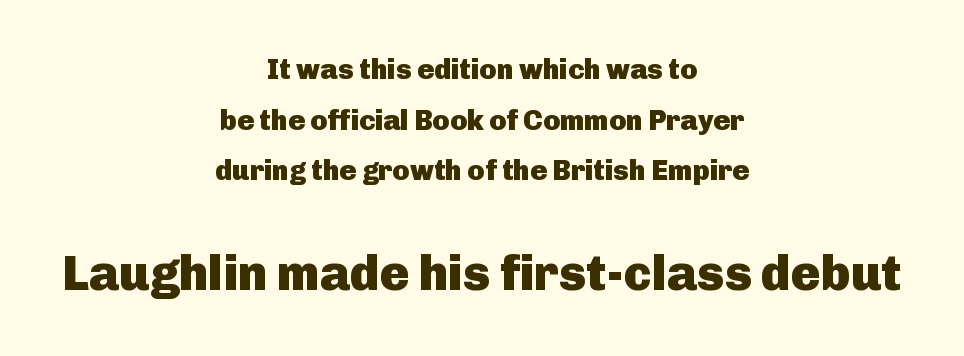
You could not count columns in this text — the font is proportionally spaced. This rendering uses center alignment, leaving both contours irregular but symmetric. The letterforms sit shoulder to shoulder at normal distance. Grotesque or geometric, the face here clearly has no serifs. In terms of posture, this sample is upright.
